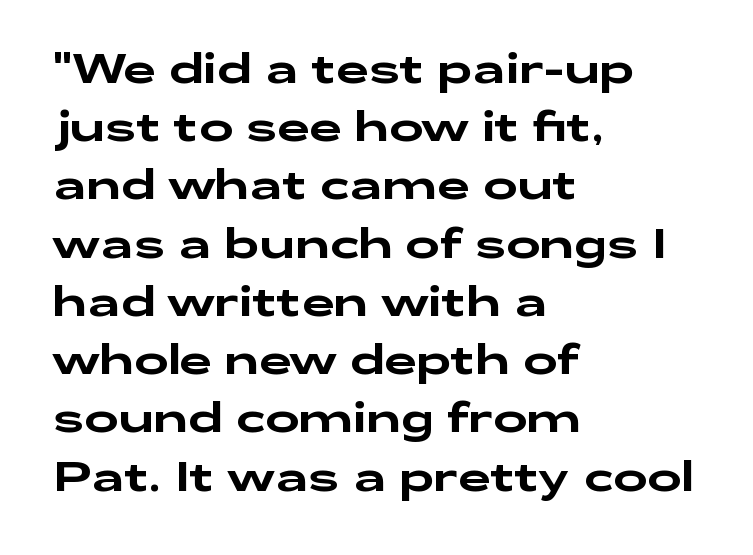
Q: Is the text italic (slanted)? A: No, it is upright.
Q: Is the typeface a serif or a sans-serif typeface? A: Sans-serif.
Q: Is the text underlined? A: No.
Q: How is the paragraph aligned? A: Left-aligned.
Q: Is the spacing between letters normal or unusually wide? A: Normal.
Q: Is the spacing between lines tight, normal or loose? A: Normal.
Q: Width (condensed, normal, or wide)? A: Wide.
Q: Stroke contrast? A: Low.
Q: x-height? A: Medium.
Q: Monospaced? A: No.
